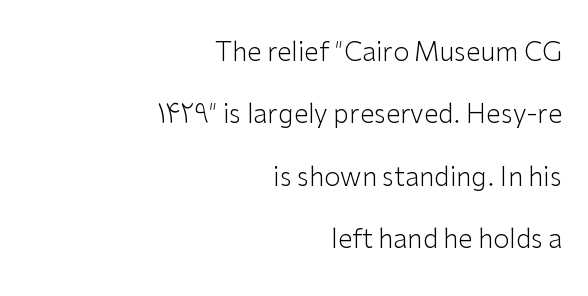
The image shows 26 px text type, upright; set right-aligned, loose line spacing (2.4x), normal letter spacing, not underlined.
